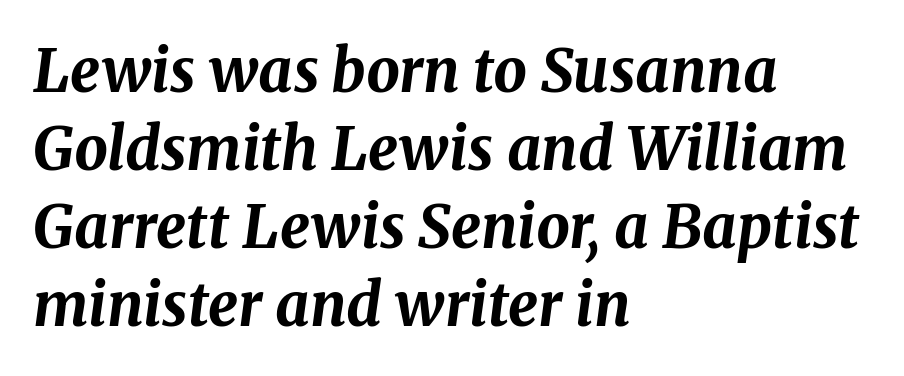
The image shows 59 px bold type, italic (leaning right); set left-aligned, normal line spacing (1.32x), normal letter spacing, not underlined; medium stroke contrast and a medium x-height.
